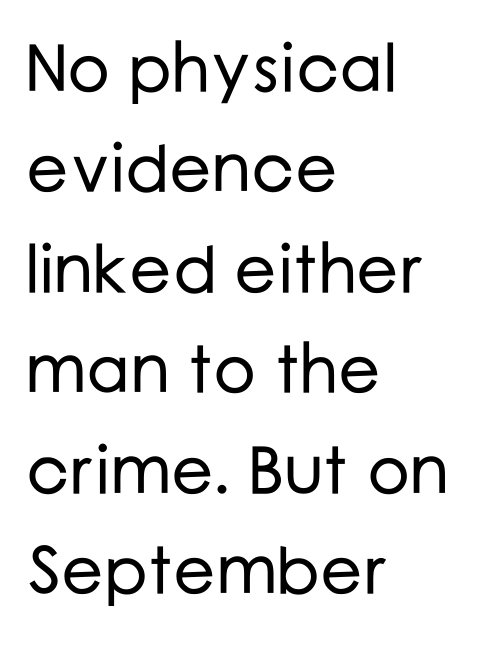
The image shows 67 px sans-serif type, upright; set left-aligned, normal line spacing (1.5x), normal letter spacing, not underlined; low stroke contrast and a medium x-height.
